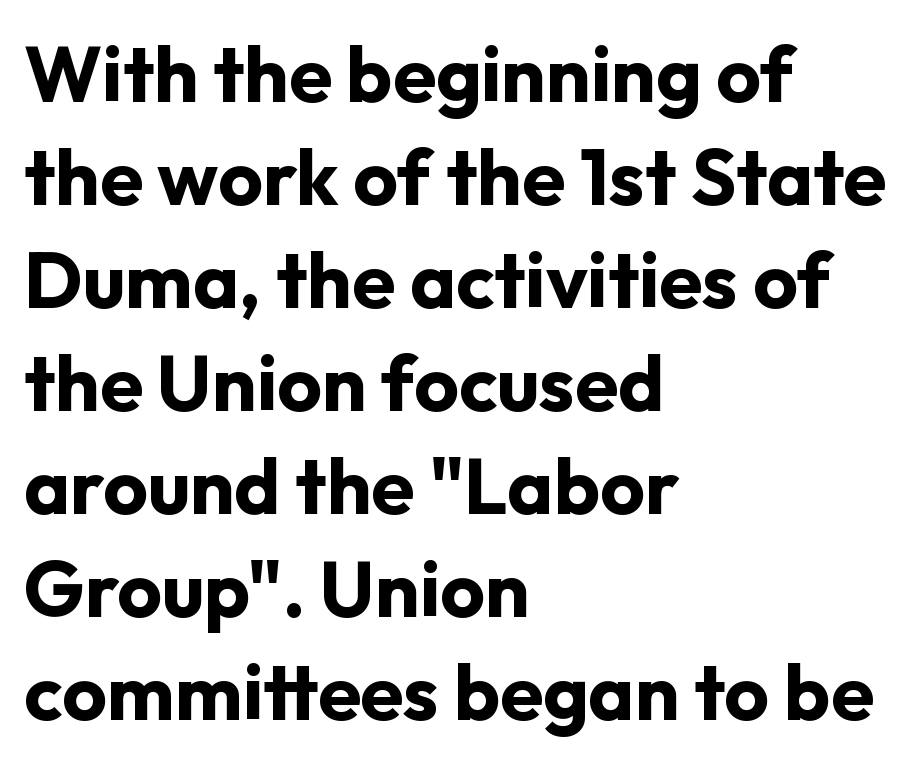
{"serif": "no", "italic": "no", "bold": "yes", "weight": "bold", "width": "normal", "stroke_contrast": "low", "x_height": "medium", "monospaced": "no", "underline": "no", "align": "left", "line_spacing": "normal", "line_spacing_ratio": 1.32, "letter_spacing": "normal", "letter_spacing_em": 0.0, "glyph_px": 78}
